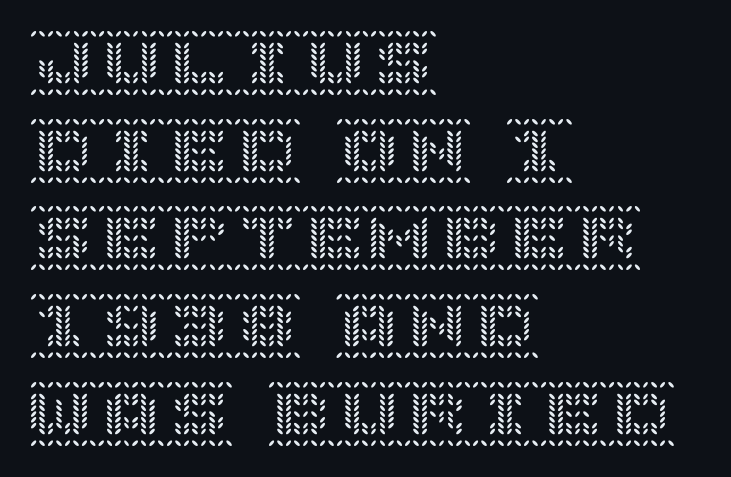
{"italic": "no", "width": "normal", "x_height": "large", "underline": "no", "align": "left", "line_spacing": "normal", "line_spacing_ratio": 1.29, "letter_spacing": "normal", "letter_spacing_em": 0.0, "glyph_px": 68}
